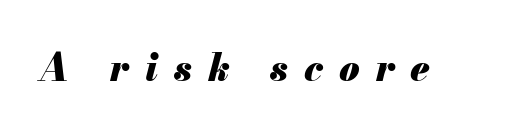
{"italic": "yes", "lean": "right", "slant_degrees": 13, "bold": "yes", "weight": "heavy", "width": "normal", "stroke_contrast": "medium", "x_height": "small", "monospaced": "no", "underline": "no", "letter_spacing": "wide", "letter_spacing_em": 0.43, "glyph_px": 37}
